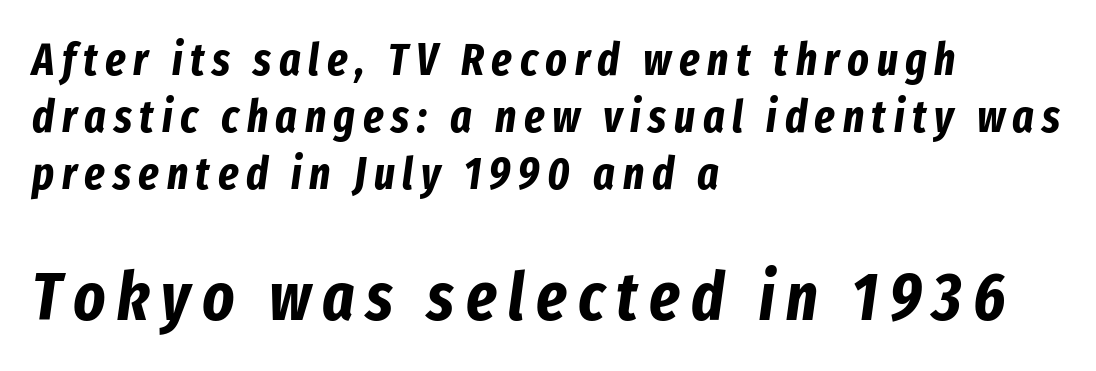
Stroke thickness is high; the sample reads as a true bold. Layout note: lines flush left. The passage shown is typed in a proportional face where columns would drift. The space between consecutive lines is moderate.
